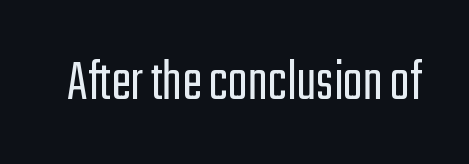
Q: Is the text bold? A: No.
Q: Is the text italic (slanted)? A: No, it is upright.
Q: Is the typeface a serif or a sans-serif typeface? A: Sans-serif.
Q: Is the text underlined? A: No.
Q: Is the spacing between letters normal or unusually wide? A: Normal.
Q: Width (condensed, normal, or wide)? A: Condensed.
Q: Stroke contrast? A: Low.
Q: x-height? A: Medium.
Q: Monospaced? A: No.
